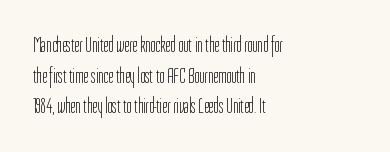
{"italic": "no", "bold": "no", "underline": "no", "align": "left", "line_spacing": "normal", "line_spacing_ratio": 1.39, "letter_spacing": "normal", "letter_spacing_em": 0.0, "glyph_px": 22}
